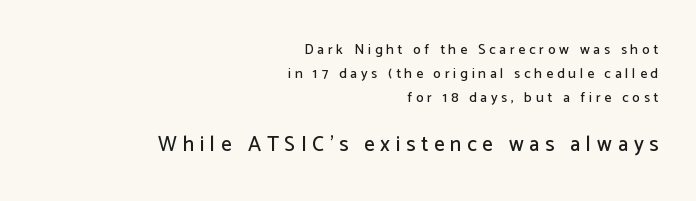
The image shows 21 px text type, upright; set right-aligned, line spacing 1.71x, unusually wide letter spacing (+0.27 em), not underlined; the second (bottom) block is 1.5x larger.
